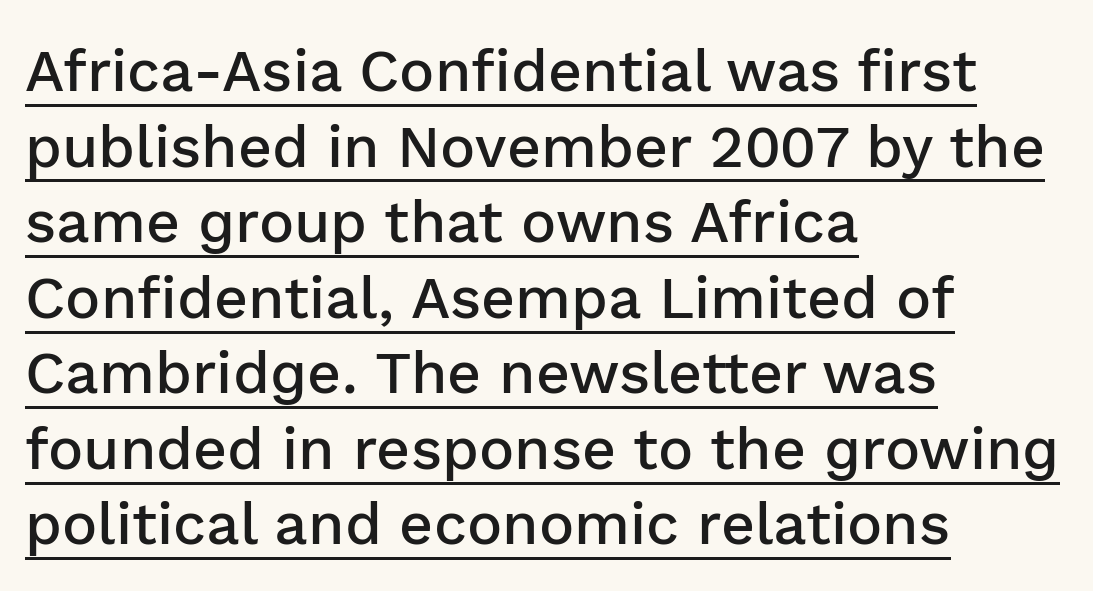
Underline: present. Is there much room between lines? A standard amount, neither cramped nor airy. In terms of posture, this sample is upright. Does the copy run flush right? No — it runs flush left.
